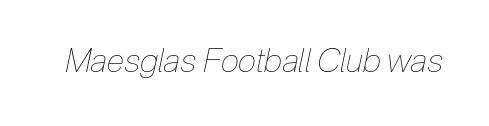
The image shows 33 px thin, condensed type, italic (leaning right); set normal letter spacing, not underlined; low stroke contrast and a medium x-height.
